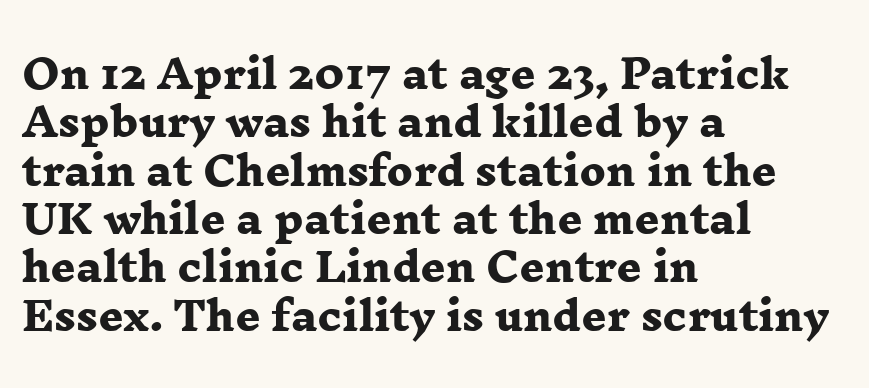
The image shows 39 px heavy, wide serif type; set left-aligned, line spacing 1.24x, normal letter spacing, not underlined; low stroke contrast and a medium x-height.
